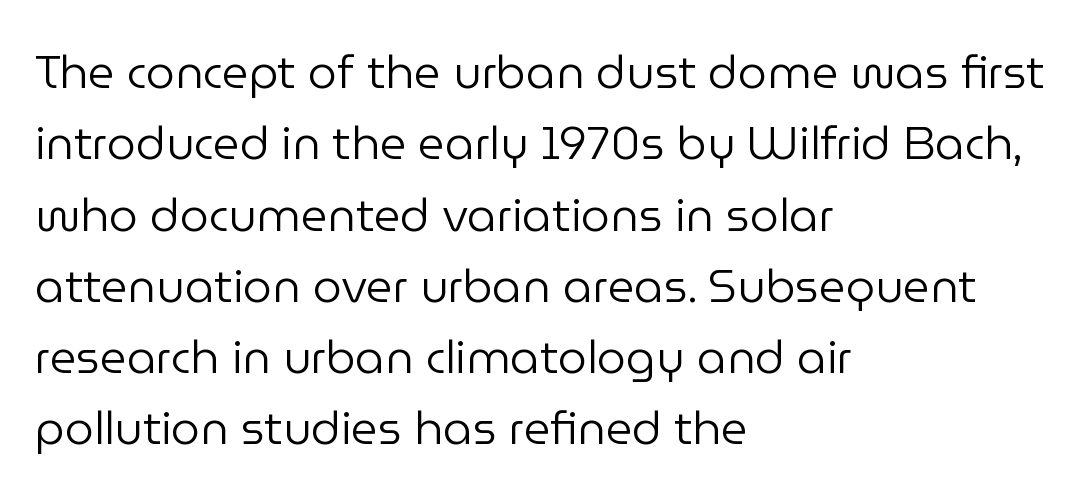
{"serif": "no", "italic": "no", "bold": "no", "weight": "regular", "width": "normal", "stroke_contrast": "low", "x_height": "medium", "monospaced": "no", "underline": "no", "align": "left", "line_spacing": "normal", "line_spacing_ratio": 1.55, "letter_spacing": "normal", "letter_spacing_em": 0.0, "glyph_px": 46}
